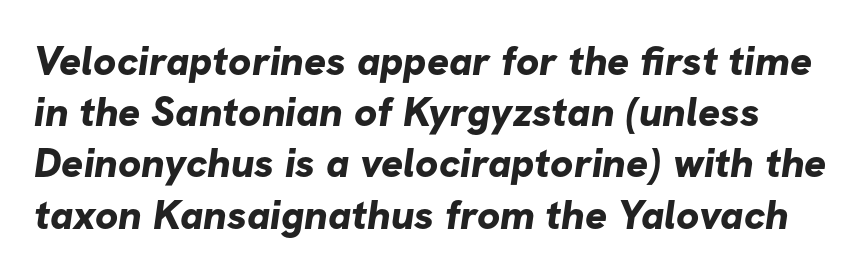
These lines carry a lot of weight — the face is fully bold. The letters advance in unequal steps, a hallmark of proportional type. One glance says typical: line gaps are just what's usual. To sum up the face: it is a sans, with no serifs. Any mark beneath the type? The region is blank.
